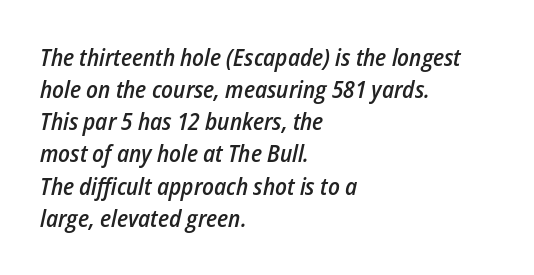
Successive baselines arrive at the customary interval. Decoration check: the copy has no underline. The glyphs have the mass of a demibold cut, below bold. An italicized treatment has been applied to the whole sample. The setting favours the left margin, as ordinary paragraphs usually do. Honestly, the letter spacing is just normal — you wouldn't notice it.
